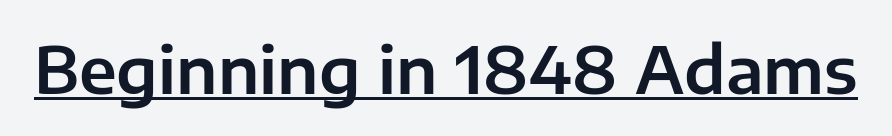
Q: Is the text italic (slanted)? A: No, it is upright.
Q: Is the typeface a serif or a sans-serif typeface? A: Sans-serif.
Q: Is the text underlined? A: Yes.
Q: Is the spacing between letters normal or unusually wide? A: Normal.
Q: Width (condensed, normal, or wide)? A: Normal.
Q: Stroke contrast? A: Low.
Q: x-height? A: Medium.
Q: Monospaced? A: No.
